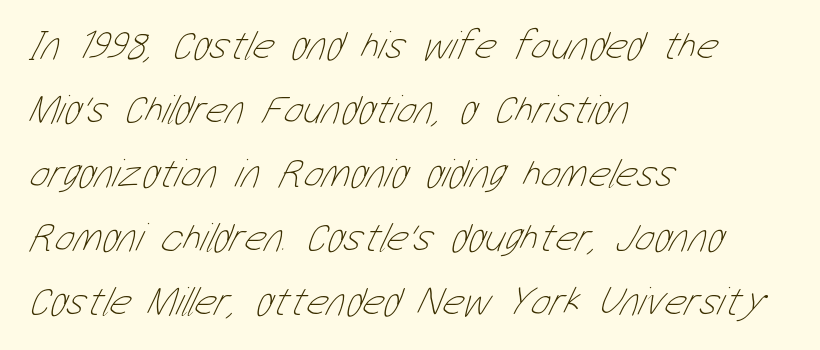
The image shows 41 px thin, condensed type; set left-aligned, normal line spacing (1.56x), normal letter spacing, not underlined; low stroke contrast and a medium x-height.
